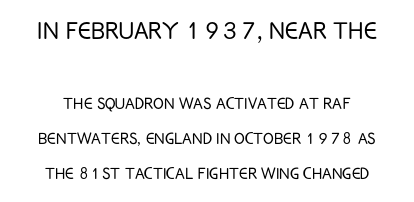
{"serif": "no", "italic": "no", "bold": "no", "weight": "light", "width": "condensed", "stroke_contrast": "low", "x_height": "large", "monospaced": "no", "underline": "no", "line_spacing_ratio": 1.76, "letter_spacing": "normal", "letter_spacing_em": 0.0, "larger_block": "first", "size_ratio": 1.5, "glyph_px": 30}
